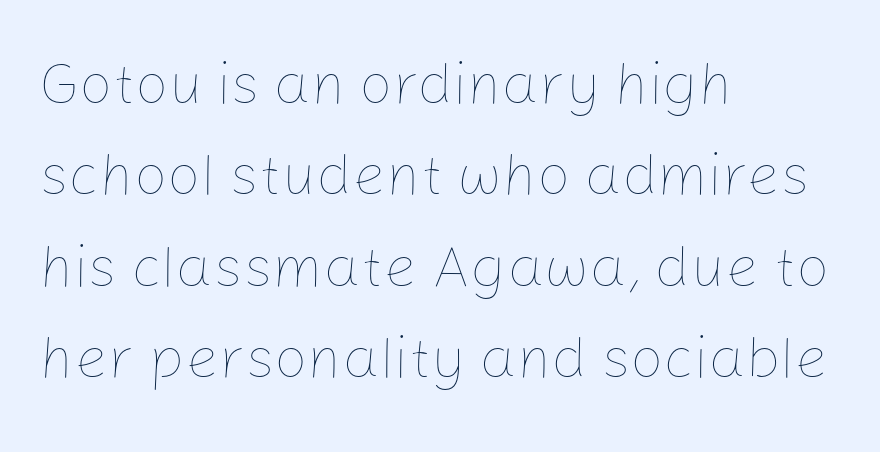
The image shows 59 px thin type, upright; set left-aligned, normal line spacing (1.55x), normal letter spacing, not underlined; low stroke contrast and a medium x-height.
